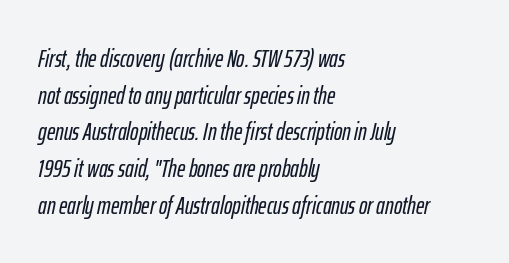
The whole block is typeset with a tilt. Does extra space separate the letters? No, they use regular spacing. Visually the block forms a straight wall on the left and a jagged coastline on the right. How would I describe the line gaps? Plain and ordinary.
